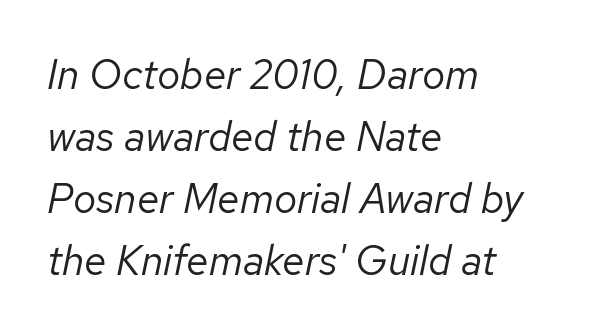
{"italic": "yes", "lean": "right", "slant_degrees": 12, "bold": "no", "weight": "regular", "width": "normal", "stroke_contrast": "low", "x_height": "medium", "monospaced": "no", "underline": "no", "align": "left", "line_spacing": "normal", "line_spacing_ratio": 1.51, "letter_spacing": "normal", "letter_spacing_em": 0.0, "glyph_px": 41}
